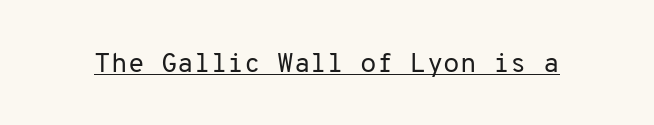
The image shows 27 px text type, upright; set normal letter spacing, underlined.
